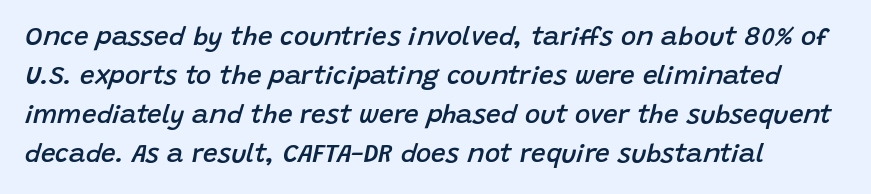
Does the lettering tilt? It does — this is italic. This sample uses plain, unmodified letter spacing. Moderately thickened strokes mark this as semibold type. Interline gaps are of average width in this sample.
